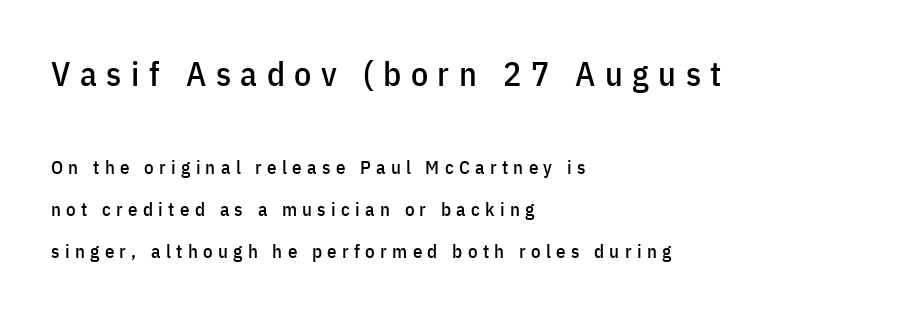
The image shows 34 px condensed sans-serif type, upright; set left-aligned, loose line spacing (2.22x), unusually wide letter spacing (+0.28 em), not underlined; the first (top) block is 1.79x larger; low stroke contrast and a medium x-height.
